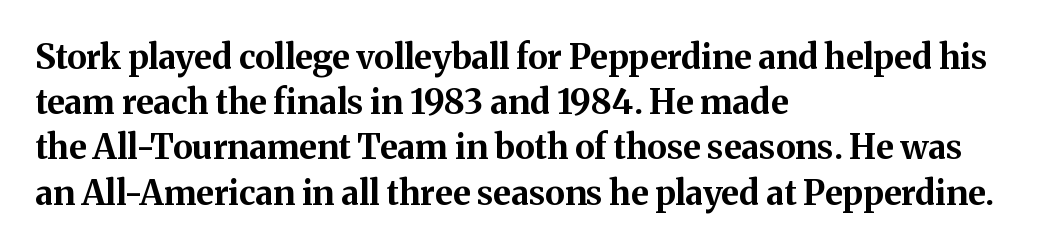
Q: Is the text bold? A: Yes.
Q: Is the text italic (slanted)? A: No, it is upright.
Q: Is the typeface a serif or a sans-serif typeface? A: Serif.
Q: Is the text underlined? A: No.
Q: How is the paragraph aligned? A: Left-aligned.
Q: Is the spacing between letters normal or unusually wide? A: Normal.
Q: Is the spacing between lines tight, normal or loose? A: Normal.
Q: Width (condensed, normal, or wide)? A: Normal.
Q: Stroke contrast? A: Medium.
Q: x-height? A: Medium.
Q: Monospaced? A: No.
